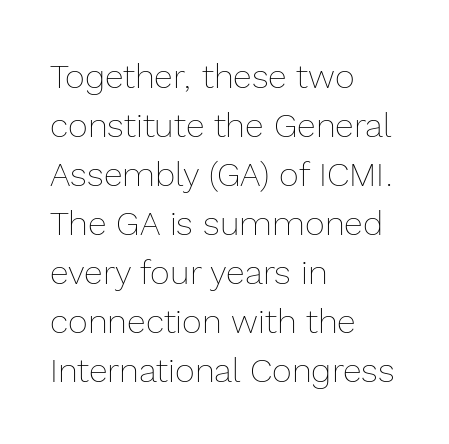
The block of text has a typical density, with ordinary space between rows. Characters follow at the spacing the type designer built in. The strokes are not fattened; the text isn't bold. The gap between lines stays unmarked.
